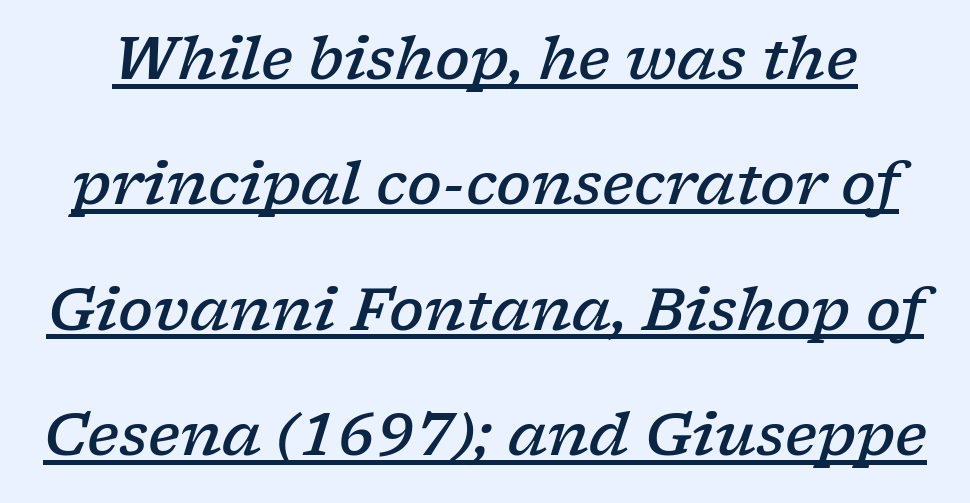
Quick note: italic. The typeface chosen for these lines features serifs. The passage shown stacks its lines with a broad gap. Compared with typical body copy, the letter spacing here is the same. Weight check: semibold — heavier than regular, not quite bold.
